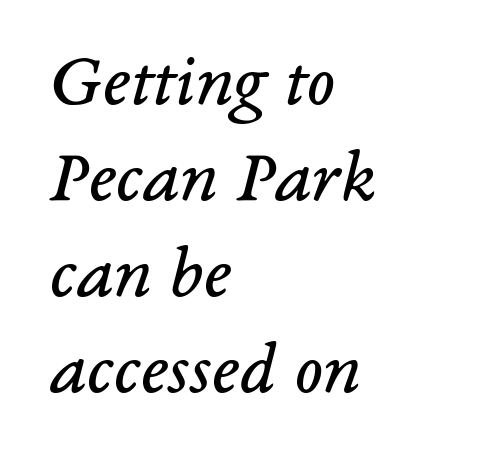
The image shows 75 px regular-weight serif type, italic (leaning right); set left-aligned, normal line spacing (1.28x), normal letter spacing, not underlined; low stroke contrast and a medium x-height.
